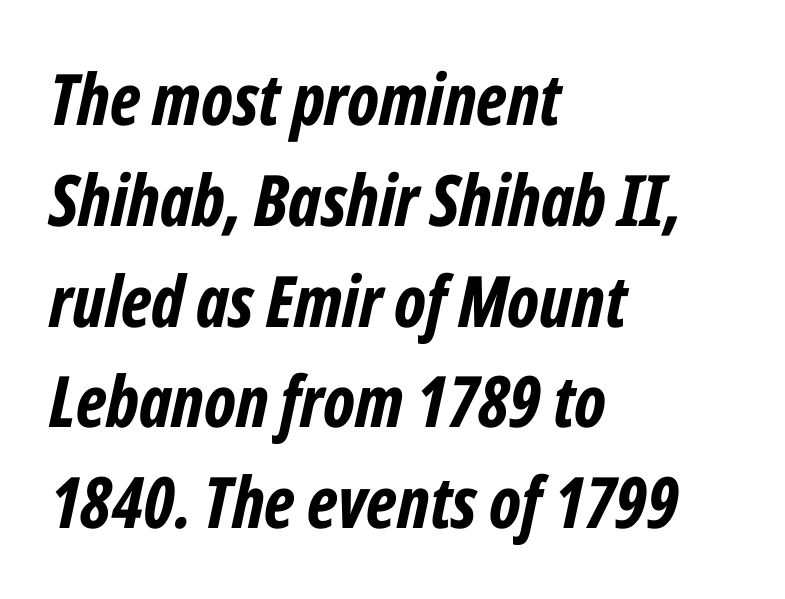
The paragraph shown leans on its left margin. Summary of vertical rhythm: regular, with standard interline spacing. The area under the type is left untouched. Weight: bold.
